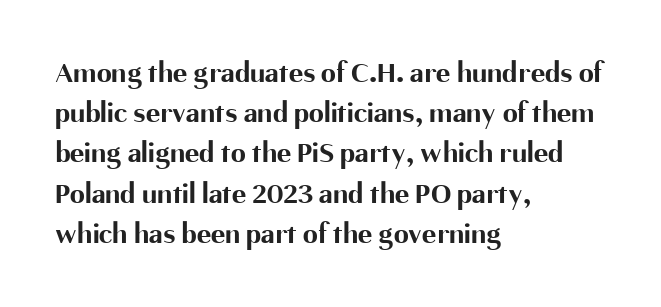
Note the varied advance widths — an 'i' is clearly narrower than an 'm'. Is the block centered? No — it sits flush against the left margin. Compared with an ordinary text face, these strokes are far heavier — a full bold. Glance below the letters and you will spot only blank space. Evenly set lines give the paragraph a standard silhouette.
